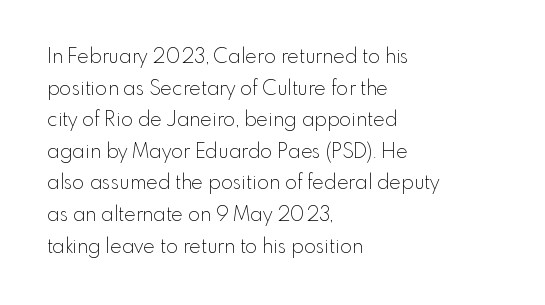
Q: Is the text bold? A: No.
Q: Is the text italic (slanted)? A: No, it is upright.
Q: Is the text underlined? A: No.
Q: How is the paragraph aligned? A: Left-aligned.
Q: Is the spacing between letters normal or unusually wide? A: Normal.
Q: Is the spacing between lines tight, normal or loose? A: Normal.
